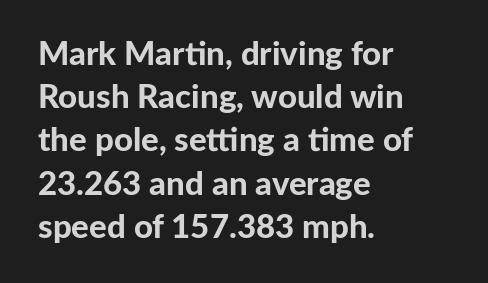
Q: Is the text bold? A: Yes.
Q: Is the text italic (slanted)? A: No, it is upright.
Q: Is the typeface a serif or a sans-serif typeface? A: Sans-serif.
Q: Is the text underlined? A: No.
Q: How is the paragraph aligned? A: Left-aligned.
Q: Is the spacing between letters normal or unusually wide? A: Normal.
Q: Is the spacing between lines tight, normal or loose? A: Normal.
Q: Width (condensed, normal, or wide)? A: Normal.
Q: Stroke contrast? A: Low.
Q: x-height? A: Medium.
Q: Monospaced? A: No.
